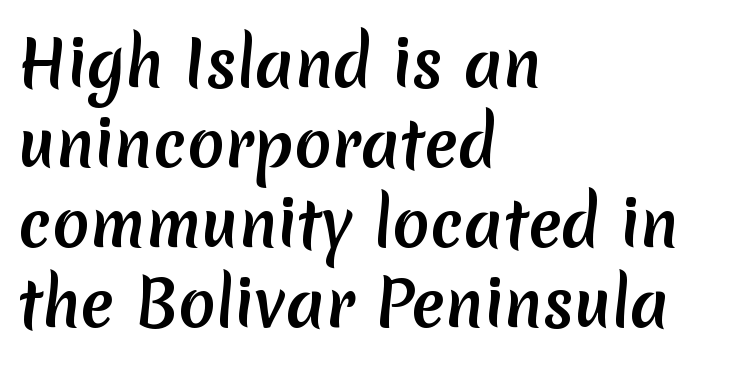
{"serif": "no", "bold": "yes", "weight": "semibold", "width": "normal", "stroke_contrast": "low", "x_height": "medium", "monospaced": "no", "underline": "no", "align": "left", "line_spacing": "normal", "line_spacing_ratio": 1.29, "letter_spacing": "normal", "letter_spacing_em": 0.0, "glyph_px": 62}
